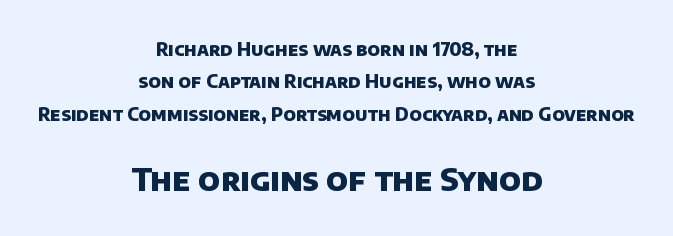
Q: Is the text bold? A: Yes.
Q: Is the typeface a serif or a sans-serif typeface? A: Sans-serif.
Q: Is the text underlined? A: No.
Q: How is the paragraph aligned? A: Centered.
Q: Is the spacing between letters normal or unusually wide? A: Normal.
Q: Which block of text is set in a larger size, the first (top) or the second (bottom)? A: The second (bottom) one.
Q: Width (condensed, normal, or wide)? A: Normal.
Q: Stroke contrast? A: Low.
Q: x-height? A: Large.
Q: Monospaced? A: No.
